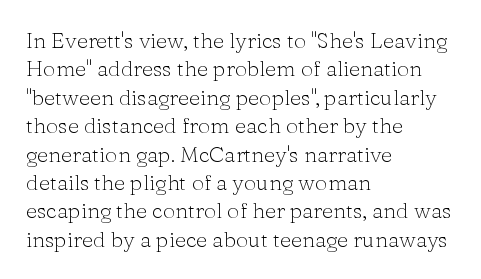
Q: Is the text bold? A: No.
Q: Is the text italic (slanted)? A: No, it is upright.
Q: Is the text underlined? A: No.
Q: How is the paragraph aligned? A: Left-aligned.
Q: Is the spacing between letters normal or unusually wide? A: Normal.
Q: Is the spacing between lines tight, normal or loose? A: Normal.
